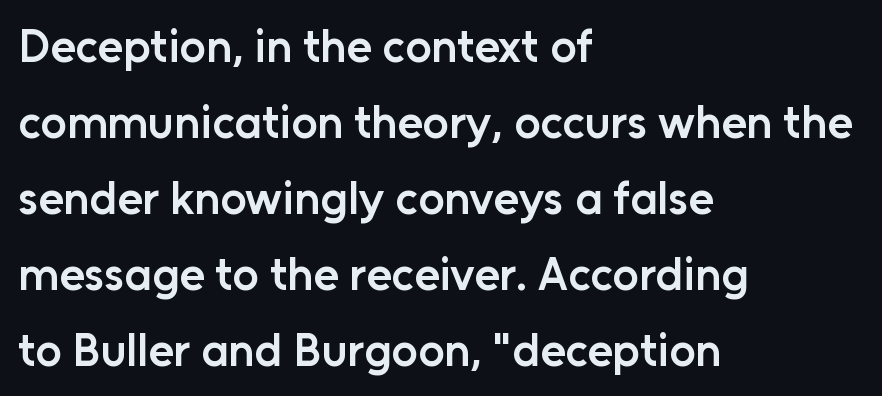
These lines keep a tight, regular rhythm from letter to letter. Unmarked baselines from the first word to the last. The lettering stays uniformly vertical, giving the passage a roman look. This sample has the flowing, uneven cadence of proportional lettering. A student would call this left alignment; a typographer would say flush left, rag right.
